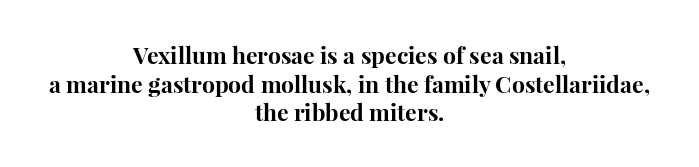
{"italic": "no", "bold": "yes", "underline": "no", "align": "center", "line_spacing": "normal", "line_spacing_ratio": 1.25, "letter_spacing": "normal", "letter_spacing_em": 0.0, "glyph_px": 23}
